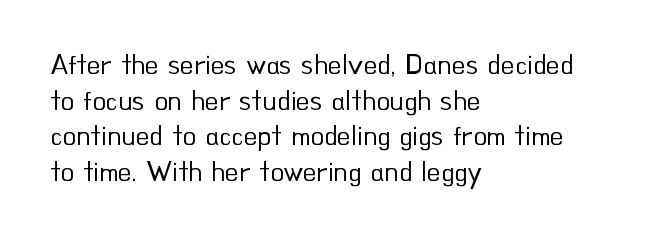
{"serif": "no", "italic": "no", "bold": "no", "weight": "regular", "width": "normal", "stroke_contrast": "low", "x_height": "small", "monospaced": "no", "underline": "no", "align": "left", "line_spacing": "normal", "line_spacing_ratio": 1.27, "letter_spacing": "normal", "letter_spacing_em": 0.0, "glyph_px": 28}
